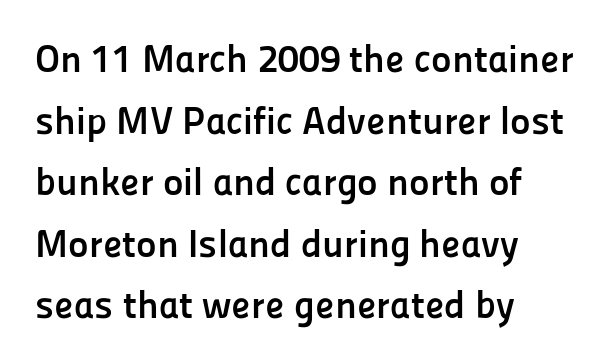
The image shows 39 px semibold sans-serif type, upright; set left-aligned, normal line spacing (1.58x), normal letter spacing, not underlined; low stroke contrast and a medium x-height.
